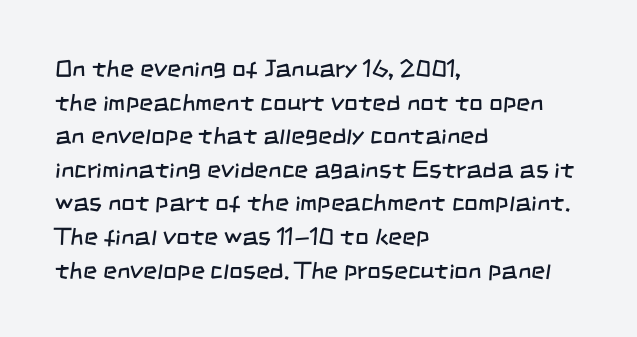
{"bold": "no", "underline": "no", "align": "left", "line_spacing": "normal", "line_spacing_ratio": 1.4, "letter_spacing": "normal", "letter_spacing_em": 0.0, "glyph_px": 24}
